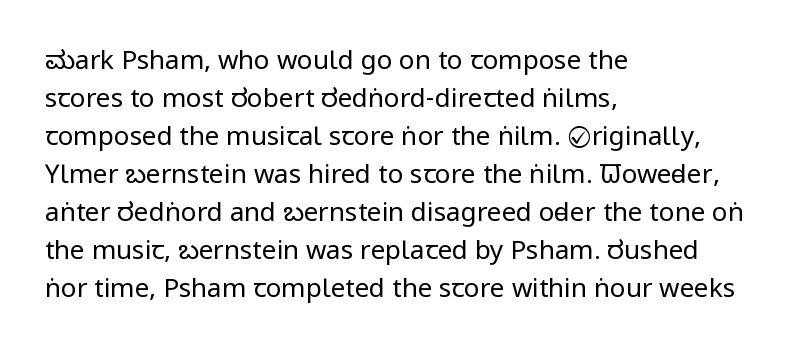
Visually the block forms a straight wall on the left and a jagged coastline on the right. Caption: standard tracking, unaltered. The type sits square on the baseline with zero lean. Weight: not bold — regular or lighter.
